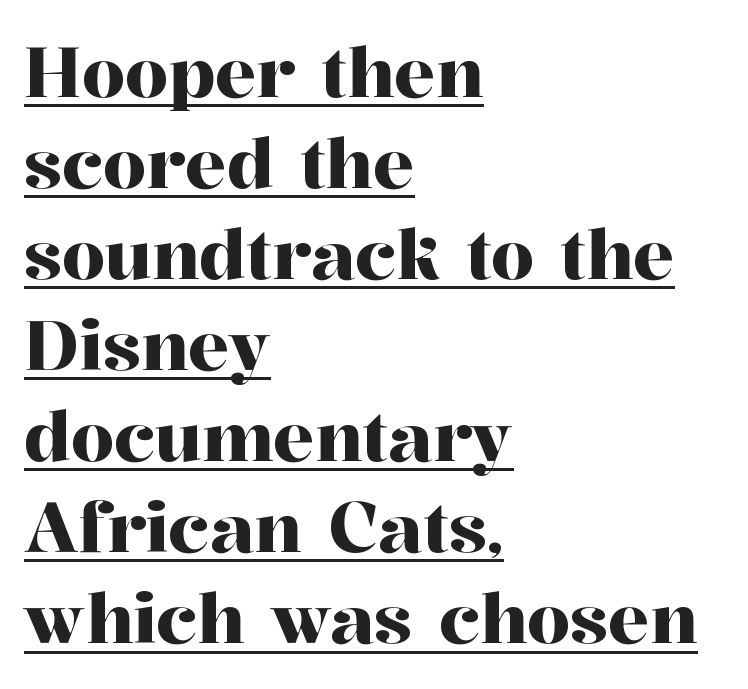
{"serif": "yes", "italic": "no", "width": "normal", "stroke_contrast": "high", "x_height": "medium", "monospaced": "no", "underline": "yes", "align": "left", "line_spacing": "normal", "line_spacing_ratio": 1.32, "letter_spacing": "normal", "letter_spacing_em": 0.0, "glyph_px": 69}
